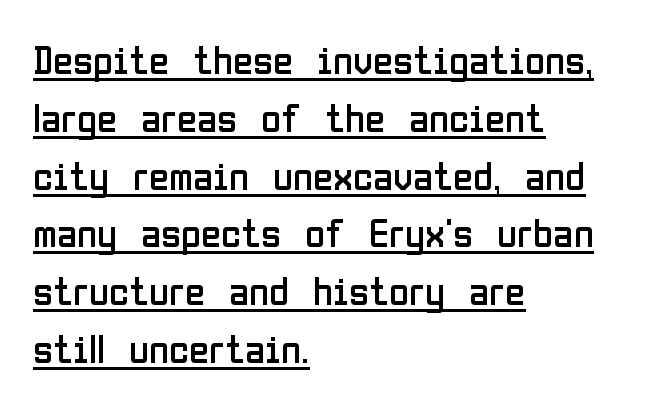
{"serif": "no", "italic": "no", "bold": "no", "weight": "regular", "width": "condensed", "stroke_contrast": "low", "x_height": "medium", "monospaced": "no", "underline": "yes", "align": "left", "line_spacing": "normal", "line_spacing_ratio": 1.41, "letter_spacing": "normal", "letter_spacing_em": 0.0, "glyph_px": 41}
